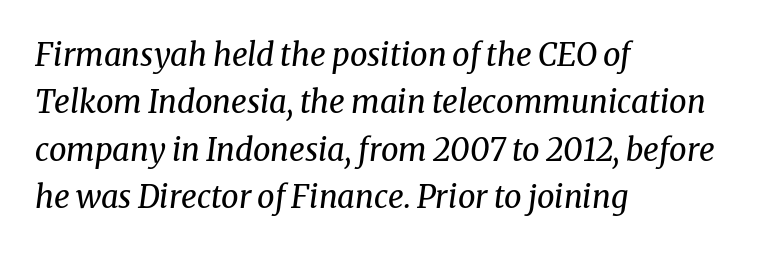
The image shows 31 px regular-weight serif type, italic (leaning right); set left-aligned, normal line spacing (1.53x), normal letter spacing, not underlined; medium stroke contrast and a medium x-height.
